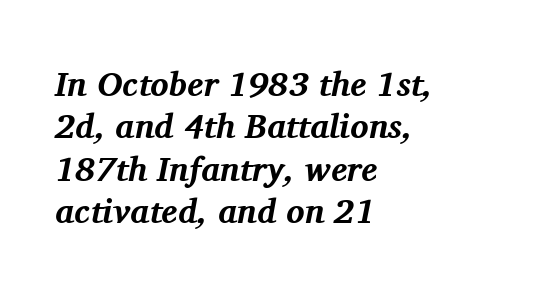
{"serif": "yes", "italic": "yes", "lean": "right", "slant_degrees": 11, "bold": "yes", "weight": "bold", "width": "normal", "stroke_contrast": "medium", "x_height": "medium", "monospaced": "no", "underline": "no", "align": "left", "line_spacing": "normal", "line_spacing_ratio": 1.25, "letter_spacing": "normal", "letter_spacing_em": 0.0, "glyph_px": 34}
